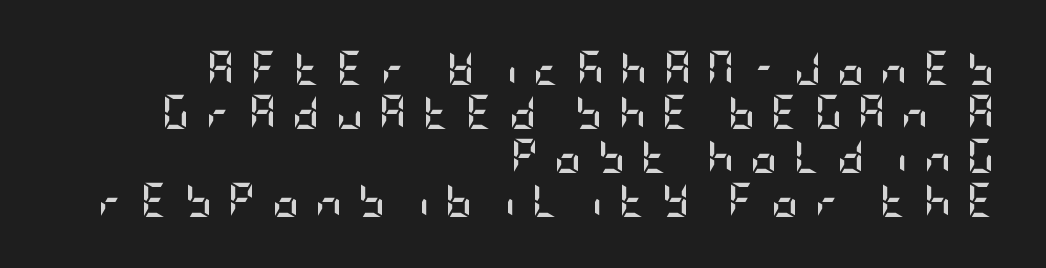
These lines are composed in type without serifs. Lines of text with bare space underneath. Leading: standard. The specimen reads as upright at a glance.
